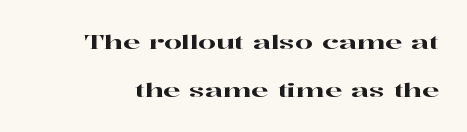
Is the letter spacing exaggerated? No — it looks like the ordinary default. Each new line begins a long way beneath the previous one. The space directly below the letters is spotless. Notice how the stems are strictly vertical — no italics here.
